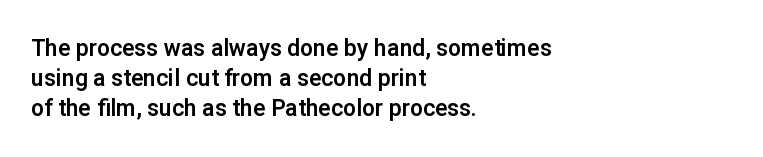
The rendering keeps characters at their native spacing. The string is rendered with underlining switched off. It's the straight-up-and-down kind of type. The paragraph has a hard left edge and a soft right edge. One glance says typical: line gaps are just what's usual.
